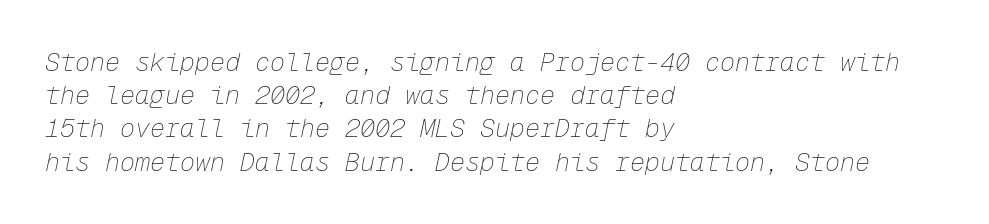
{"italic": "yes", "lean": "right", "slant_degrees": 12, "bold": "no", "underline": "no", "align": "left", "line_spacing": "normal", "line_spacing_ratio": 1.33, "letter_spacing": "normal", "letter_spacing_em": 0.0, "glyph_px": 25}
